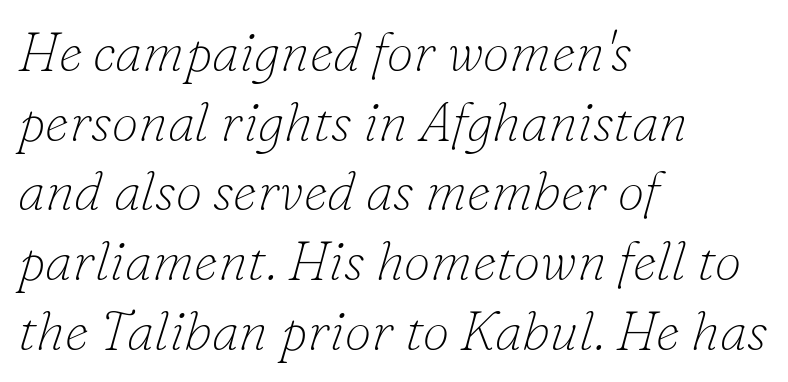
{"serif": "yes", "italic": "yes", "lean": "right", "slant_degrees": 16, "bold": "no", "weight": "thin", "width": "normal", "stroke_contrast": "low", "x_height": "small", "monospaced": "no", "underline": "no", "align": "left", "line_spacing": "normal", "line_spacing_ratio": 1.29, "letter_spacing": "normal", "letter_spacing_em": 0.0, "glyph_px": 54}
